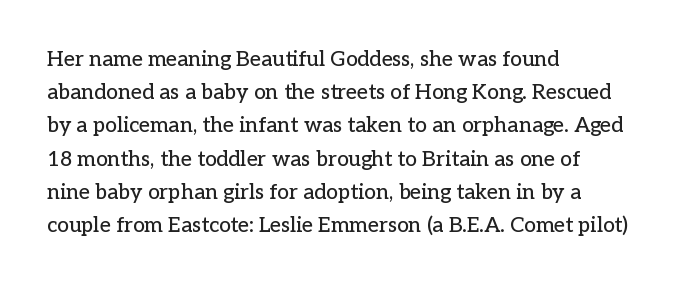
{"italic": "no", "underline": "no", "align": "left", "line_spacing": "normal", "line_spacing_ratio": 1.58, "letter_spacing": "normal", "letter_spacing_em": 0.0, "glyph_px": 21}
